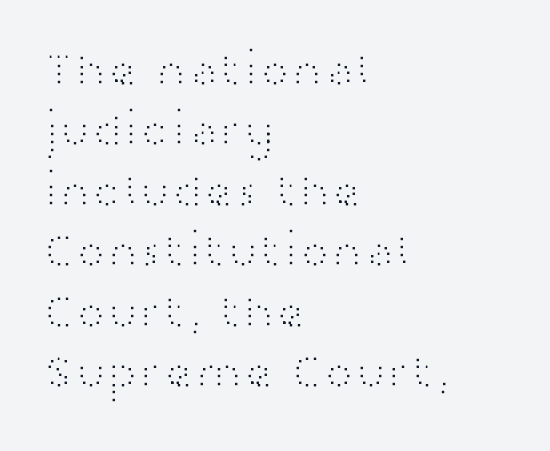
The image shows 48 px light, wide sans-serif type, upright; set left-aligned, normal line spacing (1.26x), normal letter spacing, not underlined; high stroke contrast and a medium x-height.
